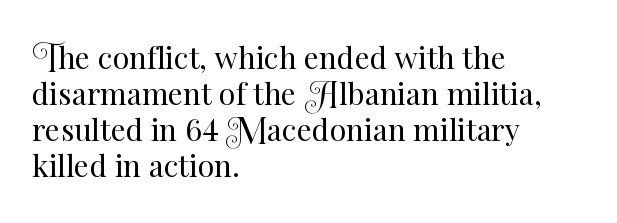
Observe the ordinary spacing: letters are neighbours, not strangers. Lines of text with bare space underneath. The strokes are not fattened; the text isn't bold. Looks like regular typesetting: each glyph gets only the width it needs. The paragraph shown leans on its left margin. The letters stand straight up with perfectly vertical stems.
